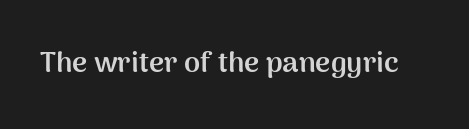
Q: Is the text bold? A: Yes.
Q: Is the text italic (slanted)? A: No, it is upright.
Q: Is the typeface a serif or a sans-serif typeface? A: Sans-serif.
Q: Is the text underlined? A: No.
Q: Is the spacing between letters normal or unusually wide? A: Normal.
Q: Width (condensed, normal, or wide)? A: Normal.
Q: Stroke contrast? A: Medium.
Q: x-height? A: Medium.
Q: Monospaced? A: No.
